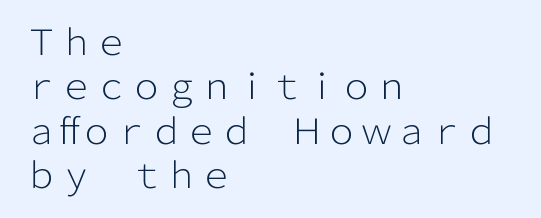
Q: Is the text bold? A: No.
Q: Is the text italic (slanted)? A: No, it is upright.
Q: Is the typeface a serif or a sans-serif typeface? A: Sans-serif.
Q: Is the text underlined? A: No.
Q: How is the paragraph aligned? A: Left-aligned.
Q: Is the spacing between letters normal or unusually wide? A: Normal.
Q: Is the spacing between lines tight, normal or loose? A: Normal.
Q: Width (condensed, normal, or wide)? A: Normal.
Q: Stroke contrast? A: Low.
Q: x-height? A: Medium.
Q: Monospaced? A: No.
